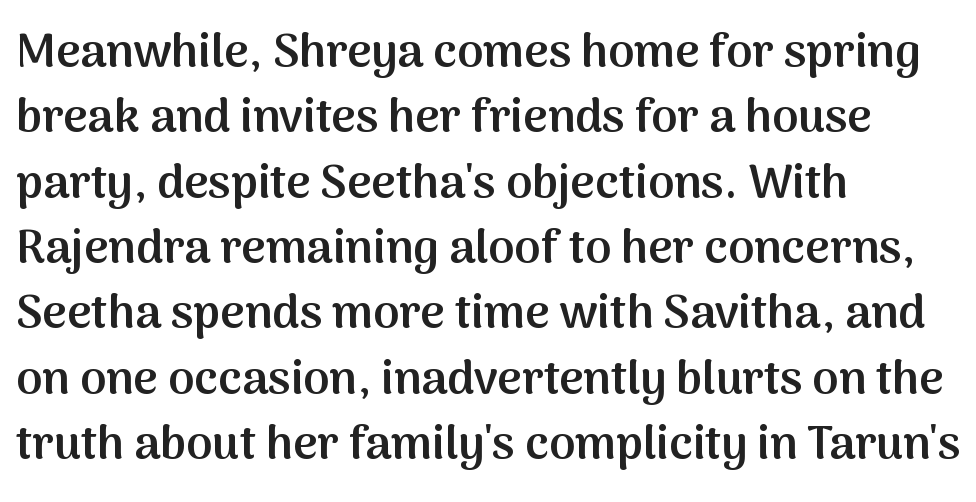
Q: Is the text bold? A: Semi-bold.
Q: Is the text italic (slanted)? A: No, it is upright.
Q: Is the typeface a serif or a sans-serif typeface? A: Sans-serif.
Q: Is the text underlined? A: No.
Q: How is the paragraph aligned? A: Left-aligned.
Q: Is the spacing between letters normal or unusually wide? A: Normal.
Q: Is the spacing between lines tight, normal or loose? A: Normal.
Q: Width (condensed, normal, or wide)? A: Normal.
Q: Stroke contrast? A: Medium.
Q: x-height? A: Medium.
Q: Monospaced? A: No.
